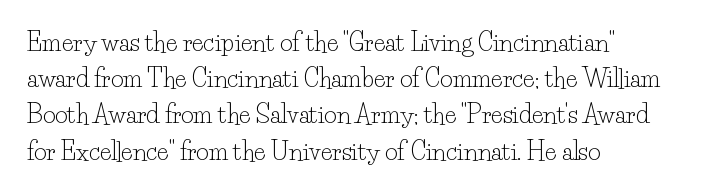
Q: Is the text bold? A: No.
Q: Is the text italic (slanted)? A: No, it is upright.
Q: Is the text underlined? A: No.
Q: How is the paragraph aligned? A: Left-aligned.
Q: Is the spacing between letters normal or unusually wide? A: Normal.
Q: Is the spacing between lines tight, normal or loose? A: Normal.
